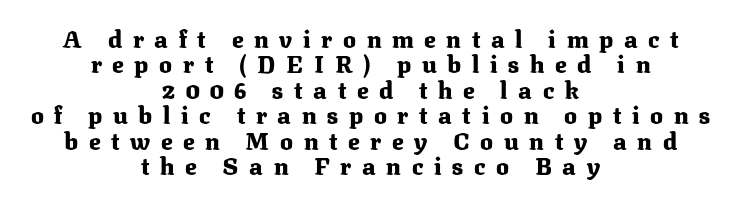
{"italic": "no", "bold": "yes", "underline": "no", "align": "center", "line_spacing": "tight", "line_spacing_ratio": 1.06, "letter_spacing": "wide", "letter_spacing_em": 0.44, "glyph_px": 24}
